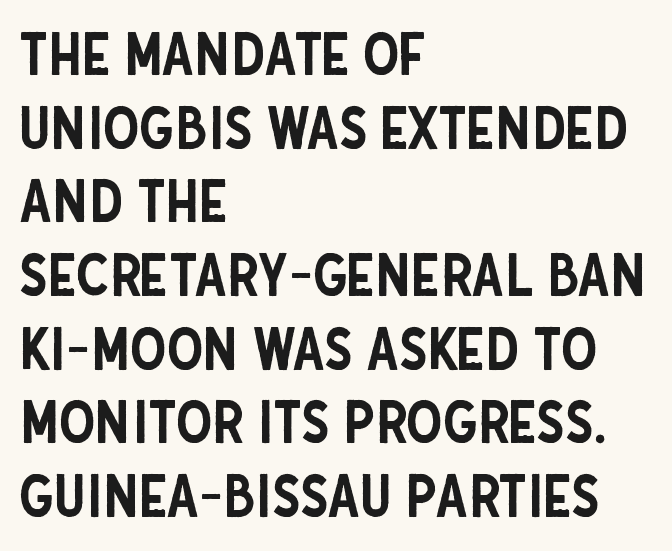
Q: Is the text italic (slanted)? A: No, it is upright.
Q: Is the typeface a serif or a sans-serif typeface? A: Sans-serif.
Q: Is the text underlined? A: No.
Q: How is the paragraph aligned? A: Left-aligned.
Q: Is the spacing between letters normal or unusually wide? A: Normal.
Q: Is the spacing between lines tight, normal or loose? A: Normal.
Q: Width (condensed, normal, or wide)? A: Condensed.
Q: Stroke contrast? A: Low.
Q: x-height? A: Large.
Q: Monospaced? A: No.
